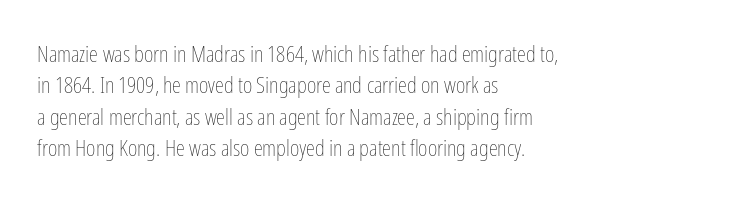
One glance says typical: line gaps are just what's usual. What stands out about the letter spacing? Nothing — it is the standard amount. This reads as an unemphasized weight, regular at the heaviest. The text block is weighted toward the left margin, trailing off unevenly rightward. Descender tails drop into unmarked territory. The specimen reads as upright at a glance.
